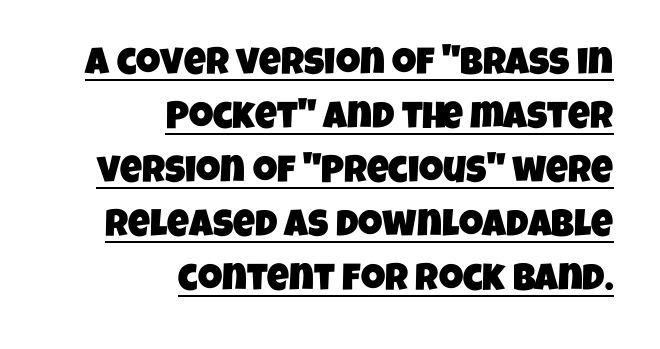
The image shows 38 px condensed sans-serif type; set right-aligned, normal line spacing (1.42x), normal letter spacing, underlined; low stroke contrast and a large x-height.
